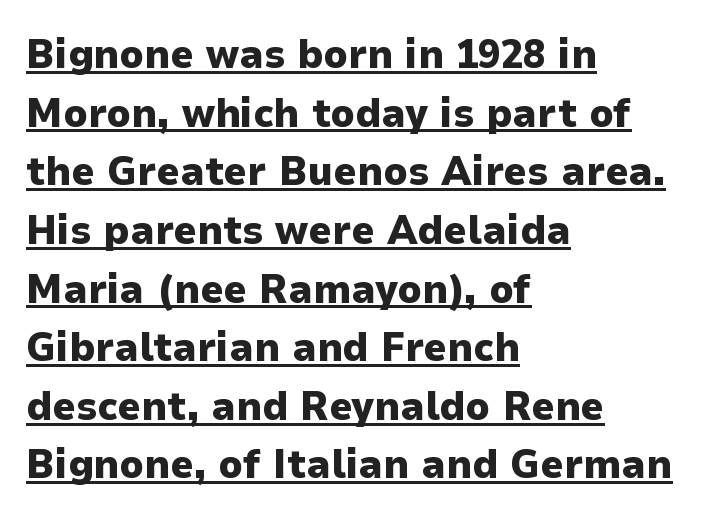
Q: Is the text bold? A: Yes.
Q: Is the text italic (slanted)? A: No, it is upright.
Q: Is the typeface a serif or a sans-serif typeface? A: Sans-serif.
Q: Is the text underlined? A: Yes.
Q: How is the paragraph aligned? A: Left-aligned.
Q: Is the spacing between letters normal or unusually wide? A: Normal.
Q: Is the spacing between lines tight, normal or loose? A: Normal.
Q: Width (condensed, normal, or wide)? A: Normal.
Q: Stroke contrast? A: Low.
Q: x-height? A: Medium.
Q: Monospaced? A: No.
